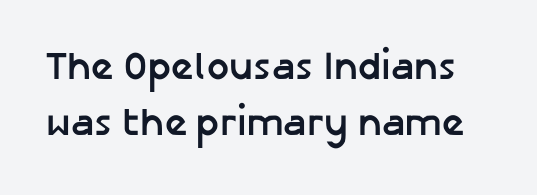
Q: Is the text bold? A: Yes.
Q: Is the text italic (slanted)? A: No, it is upright.
Q: Is the typeface a serif or a sans-serif typeface? A: Sans-serif.
Q: Is the text underlined? A: No.
Q: Is the spacing between letters normal or unusually wide? A: Normal.
Q: Is the spacing between lines tight, normal or loose? A: Normal.
Q: Width (condensed, normal, or wide)? A: Normal.
Q: Stroke contrast? A: Low.
Q: x-height? A: Medium.
Q: Monospaced? A: No.
